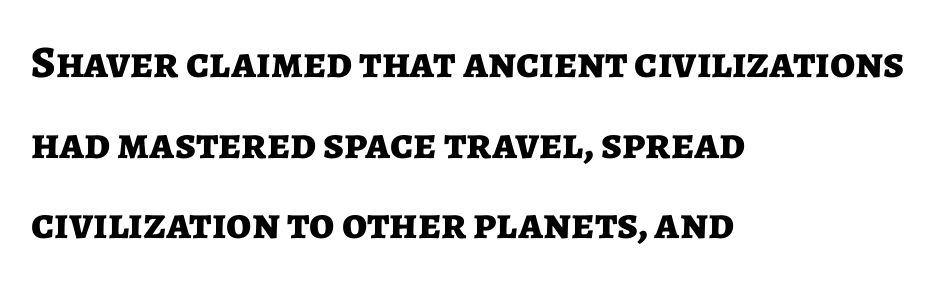
Q: Is the text bold? A: Yes.
Q: Is the text italic (slanted)? A: No, it is upright.
Q: Is the typeface a serif or a sans-serif typeface? A: Sans-serif.
Q: Is the text underlined? A: No.
Q: How is the paragraph aligned? A: Left-aligned.
Q: Is the spacing between letters normal or unusually wide? A: Normal.
Q: Width (condensed, normal, or wide)? A: Normal.
Q: Stroke contrast? A: Low.
Q: x-height? A: Medium.
Q: Monospaced? A: No.
